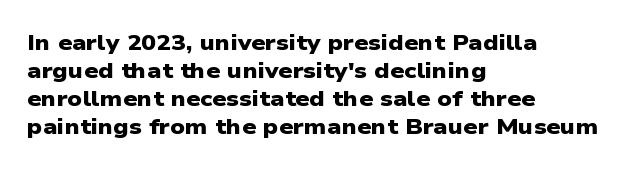
This rendering uses left alignment, leaving the right contour irregular. The gaps between neighbouring characters are ordinary and unremarkable. The leading is moderate, giving the passage an even texture. Compared with an ordinary text face, these strokes are far heavier — a full bold. This rendering features lettering with no underline.
